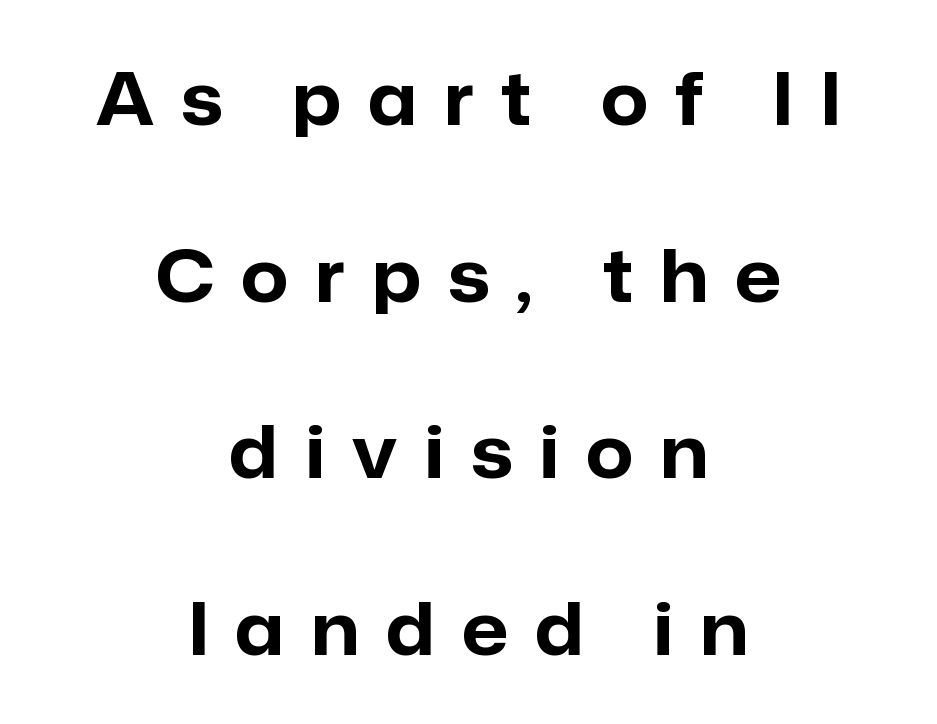
{"serif": "no", "italic": "no", "bold": "yes", "weight": "bold", "width": "normal", "stroke_contrast": "low", "x_height": "medium", "monospaced": "no", "underline": "no", "align": "center", "line_spacing": "loose", "line_spacing_ratio": 2.42, "letter_spacing": "wide", "letter_spacing_em": 0.37, "glyph_px": 73}
